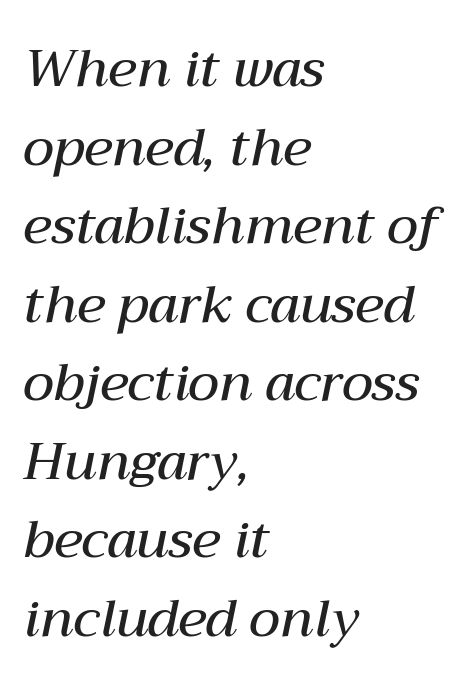
The passage shown is typed in a proportional face where columns would drift. In CSS terms this would be text-align: left. These lines were composed using italics. The passage shown is not underscored anywhere. The typesetting leans somewhat heavy: a semibold.
